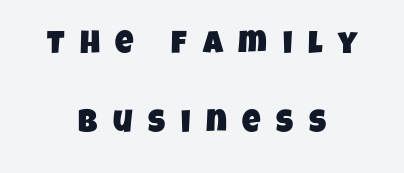
The type is letterspaced generously, with wide tracking. I'd call this a sans setting — the letters go barefoot. Loosely led — the rows are spread out. A student would call this center alignment; a typographer would say set centered. The passage shown is not underscored anywhere.
